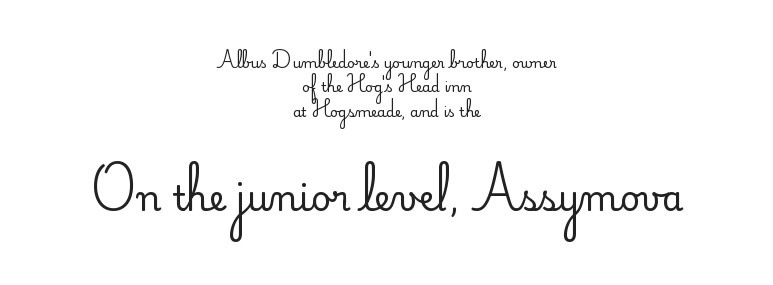
Q: Is the text bold? A: No.
Q: Is the text italic (slanted)? A: No, it is upright.
Q: Is the typeface a serif or a sans-serif typeface? A: Sans-serif.
Q: Is the text underlined? A: No.
Q: How is the paragraph aligned? A: Centered.
Q: Is the spacing between letters normal or unusually wide? A: Normal.
Q: Which block of text is set in a larger size, the first (top) or the second (bottom)? A: The second (bottom) one.
Q: Width (condensed, normal, or wide)? A: Normal.
Q: Stroke contrast? A: Low.
Q: x-height? A: Small.
Q: Monospaced? A: No.
